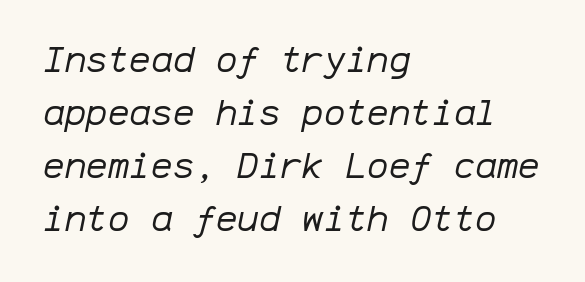
{"italic": "yes", "lean": "right", "slant_degrees": 12, "bold": "no", "weight": "regular", "width": "normal", "stroke_contrast": "low", "x_height": "medium", "monospaced": "yes", "underline": "no", "align": "left", "line_spacing": "normal", "line_spacing_ratio": 1.47, "letter_spacing": "normal", "letter_spacing_em": 0.0, "glyph_px": 36}
